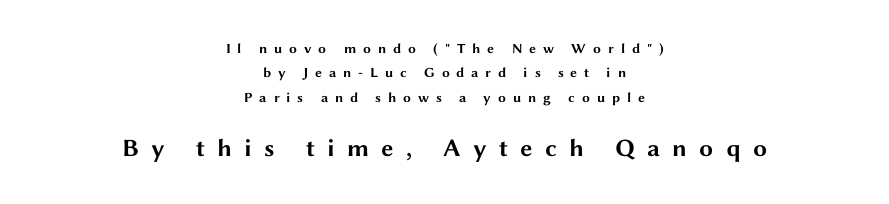
{"italic": "no", "bold": "yes", "underline": "no", "align": "center", "line_spacing_ratio": 1.74, "letter_spacing": "wide", "letter_spacing_em": 0.49, "larger_block": "second", "size_ratio": 1.79, "glyph_px": 25}
